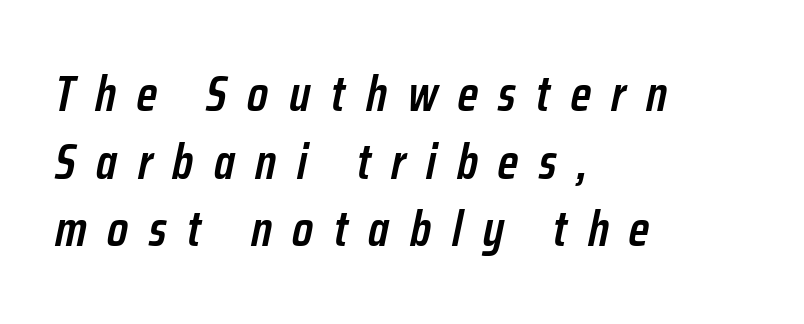
Q: Is the text bold? A: Semi-bold.
Q: Is the text italic (slanted)? A: Yes, it leans right by about 12 degrees.
Q: Is the text underlined? A: No.
Q: How is the paragraph aligned? A: Left-aligned.
Q: Is the spacing between letters normal or unusually wide? A: Unusually wide.
Q: Is the spacing between lines tight, normal or loose? A: Normal.
Q: Width (condensed, normal, or wide)? A: Condensed.
Q: Stroke contrast? A: Low.
Q: x-height? A: Medium.
Q: Monospaced? A: No.
